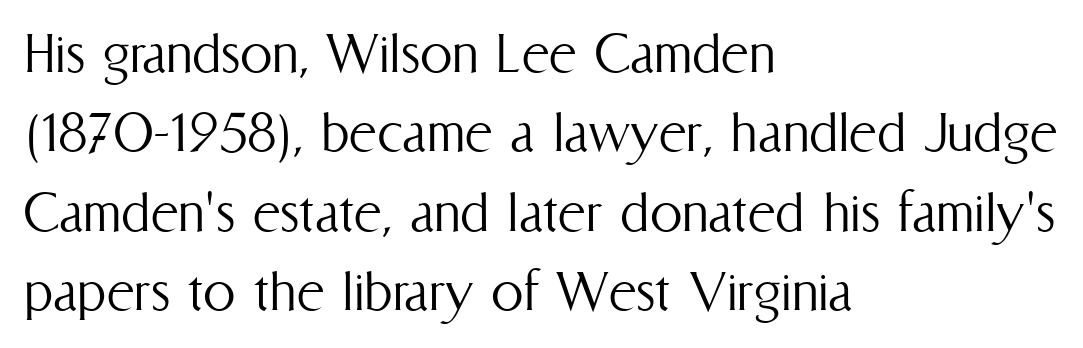
Letters rest on an invisible, unmarked baseline. Vertical strokes here are truly vertical. Counters stay open thanks to moderate or lighter strokes. Left-aligned paragraph, ragged on the right. These lines are rendered in a variable-pitch font. The horizontal fit of the characters is conventional and even.
